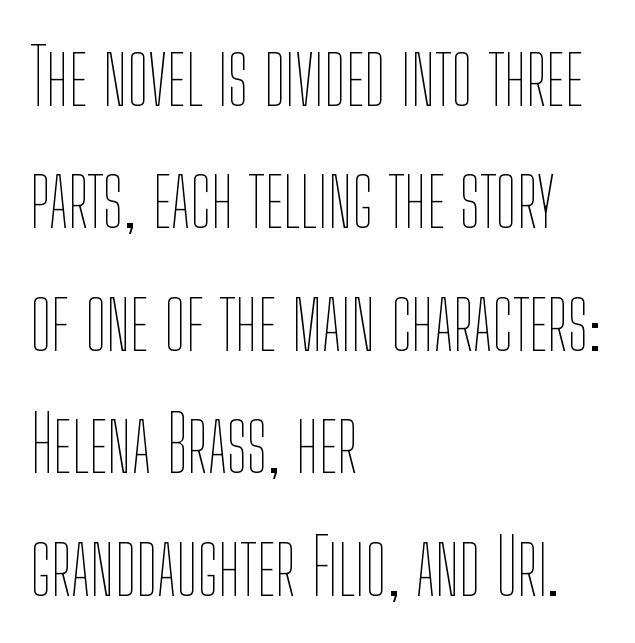
Do the letters lean? They stand straight. This sample is left-justified, so line endings fall wherever the words run out. Students, note that the glyphs here touch the page at normal intervals. A normal amount of white space separates one row of letters from the next. The gap between lines stays unmarked.
